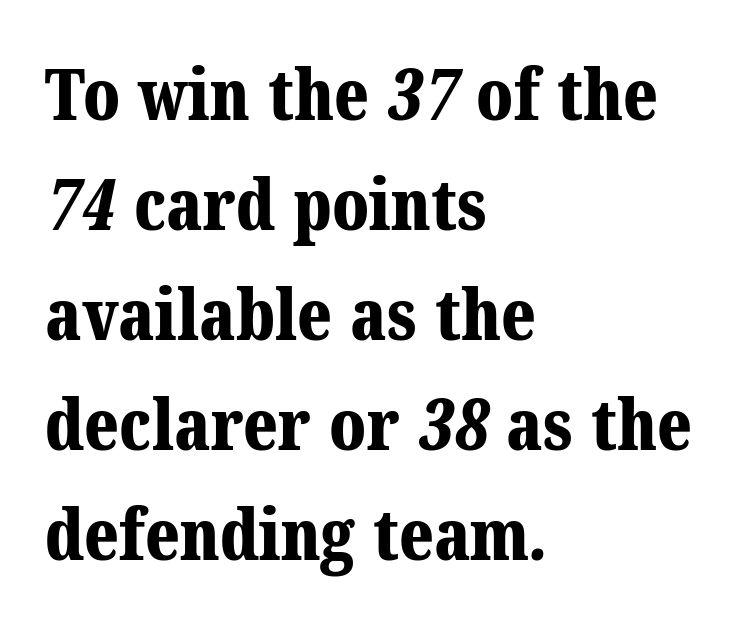
The image shows 70 px bold serif type; set left-aligned, normal line spacing (1.57x), normal letter spacing, not underlined; medium stroke contrast and a medium x-height.
